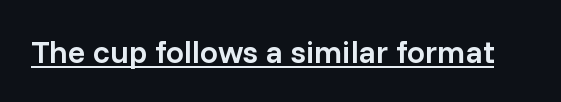
{"serif": "no", "italic": "no", "bold": "semi", "weight": "semibold", "width": "normal", "stroke_contrast": "low", "x_height": "medium", "monospaced": "no", "underline": "yes", "letter_spacing": "normal", "letter_spacing_em": 0.0, "glyph_px": 32}
